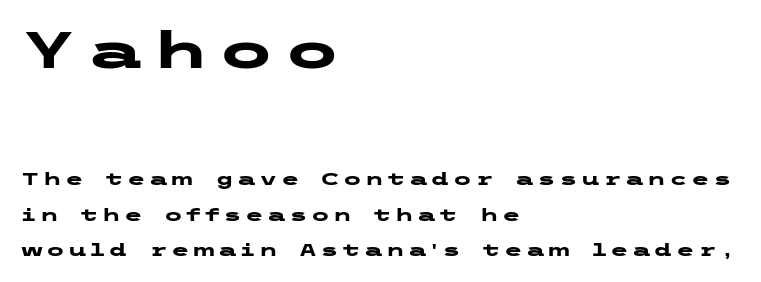
Q: Is the text bold? A: Yes.
Q: Is the text italic (slanted)? A: No, it is upright.
Q: Is the typeface a serif or a sans-serif typeface? A: Sans-serif.
Q: Is the text underlined? A: No.
Q: How is the paragraph aligned? A: Left-aligned.
Q: Is the spacing between lines tight, normal or loose? A: Loose.
Q: Which block of text is set in a larger size, the first (top) or the second (bottom)? A: The first (top) one.
Q: Width (condensed, normal, or wide)? A: Wide.
Q: Stroke contrast? A: Low.
Q: x-height? A: Medium.
